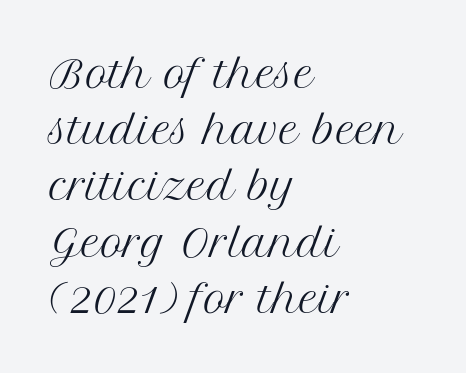
The image shows 38 px regular-weight type; set left-aligned, normal line spacing (1.48x), normal letter spacing, not underlined; medium stroke contrast and a medium x-height.
